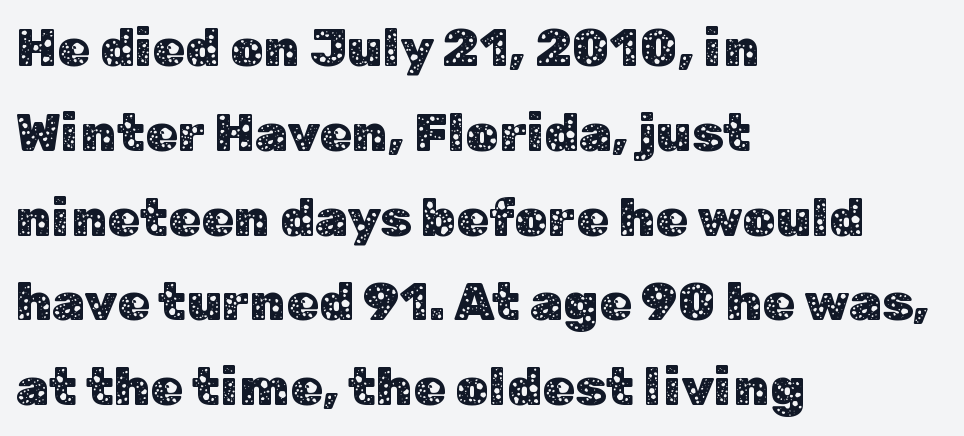
Q: Is the text italic (slanted)? A: No, it is upright.
Q: Is the typeface a serif or a sans-serif typeface? A: Sans-serif.
Q: Is the text underlined? A: No.
Q: How is the paragraph aligned? A: Left-aligned.
Q: Is the spacing between letters normal or unusually wide? A: Normal.
Q: Is the spacing between lines tight, normal or loose? A: Normal.
Q: Width (condensed, normal, or wide)? A: Normal.
Q: Stroke contrast? A: Low.
Q: x-height? A: Medium.
Q: Monospaced? A: No.
